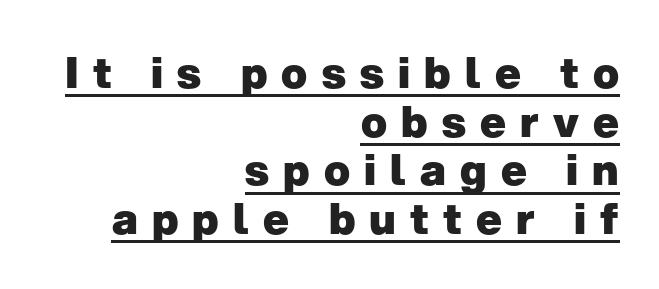
Q: Is the text bold? A: Yes.
Q: Is the text italic (slanted)? A: No, it is upright.
Q: Is the typeface a serif or a sans-serif typeface? A: Sans-serif.
Q: Is the text underlined? A: Yes.
Q: How is the paragraph aligned? A: Right-aligned.
Q: Is the spacing between letters normal or unusually wide? A: Unusually wide.
Q: Is the spacing between lines tight, normal or loose? A: Tight.
Q: Width (condensed, normal, or wide)? A: Normal.
Q: Stroke contrast? A: Low.
Q: x-height? A: Medium.
Q: Monospaced? A: No.
